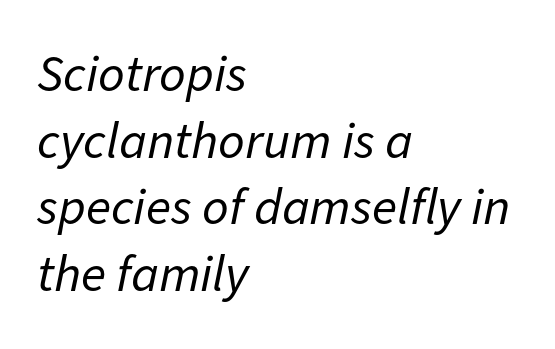
The image shows 52 px regular-weight type, italic (leaning right); set left-aligned, normal line spacing (1.28x), normal letter spacing, not underlined; low stroke contrast and a medium x-height.
